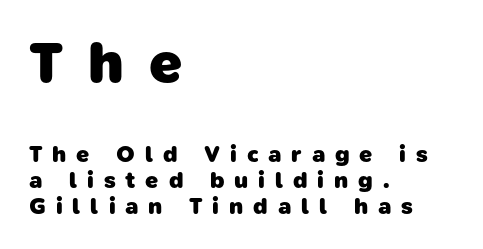
Q: Is the text bold? A: Yes.
Q: Is the typeface a serif or a sans-serif typeface? A: Sans-serif.
Q: Is the text underlined? A: No.
Q: How is the paragraph aligned? A: Left-aligned.
Q: Is the spacing between letters normal or unusually wide? A: Unusually wide.
Q: Is the spacing between lines tight, normal or loose? A: Tight.
Q: Which block of text is set in a larger size, the first (top) or the second (bottom)? A: The first (top) one.
Q: Width (condensed, normal, or wide)? A: Normal.
Q: Stroke contrast? A: Low.
Q: x-height? A: Medium.
Q: Monospaced? A: No.
